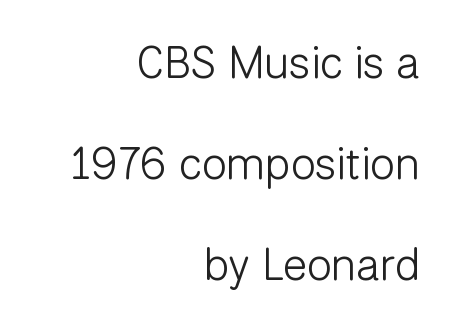
The image shows 45 px light sans-serif type, upright; set right-aligned, loose line spacing (2.25x), normal letter spacing, not underlined; low stroke contrast and a medium x-height.
